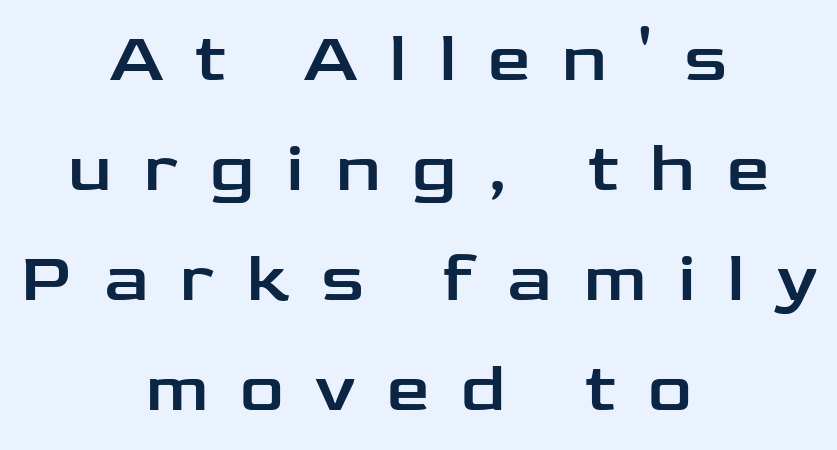
{"serif": "no", "italic": "no", "width": "wide", "stroke_contrast": "low", "x_height": "medium", "monospaced": "no", "underline": "no", "align": "center", "line_spacing": "normal", "line_spacing_ratio": 1.62, "letter_spacing": "wide", "letter_spacing_em": 0.47, "glyph_px": 68}
